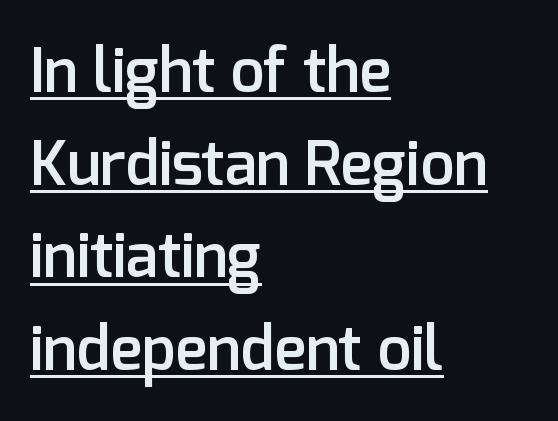
The passage shown is typed in a proportional face where columns would drift. Does the weight exceed regular? Yes, but only to semibold. Check where the strokes stop: nothing finishes them off — pure sans. The rendered words wear a rule along their underside. Casual observation: everything's shoved over to the left. Posture: vertical.
